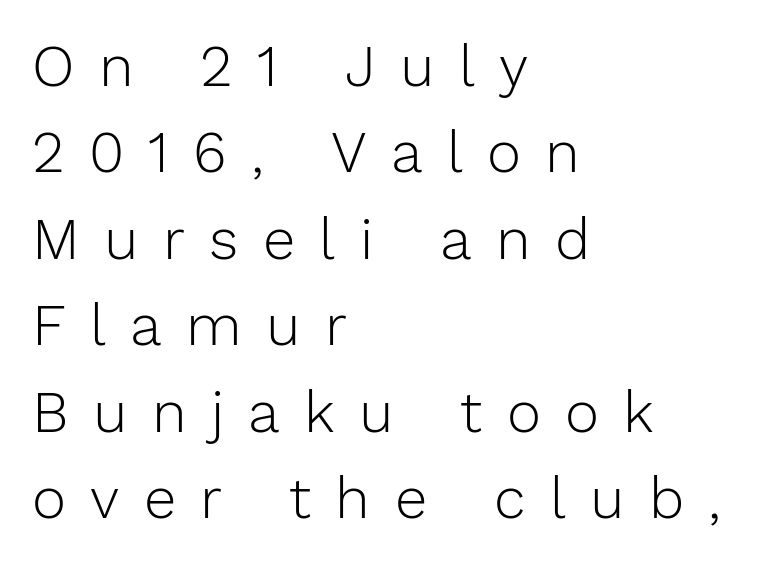
The image shows 58 px light sans-serif type, upright; set left-aligned, normal line spacing (1.49x), unusually wide letter spacing (+0.42 em), not underlined; low stroke contrast and a medium x-height.
